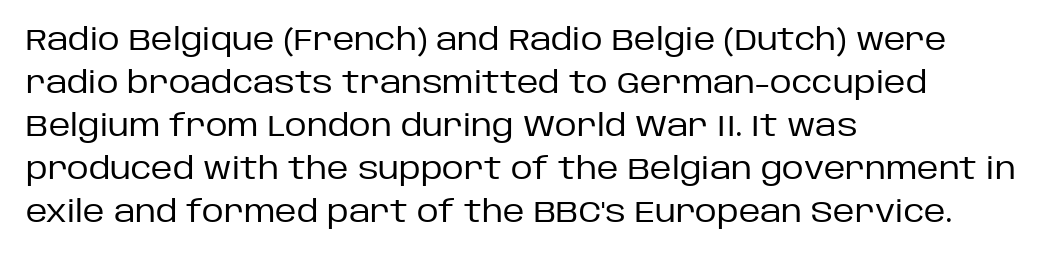
Q: Is the text bold? A: No.
Q: Is the text italic (slanted)? A: No, it is upright.
Q: Is the typeface a serif or a sans-serif typeface? A: Sans-serif.
Q: Is the text underlined? A: No.
Q: How is the paragraph aligned? A: Left-aligned.
Q: Is the spacing between letters normal or unusually wide? A: Normal.
Q: Is the spacing between lines tight, normal or loose? A: Normal.
Q: Width (condensed, normal, or wide)? A: Normal.
Q: Stroke contrast? A: Low.
Q: x-height? A: Large.
Q: Monospaced? A: No.
